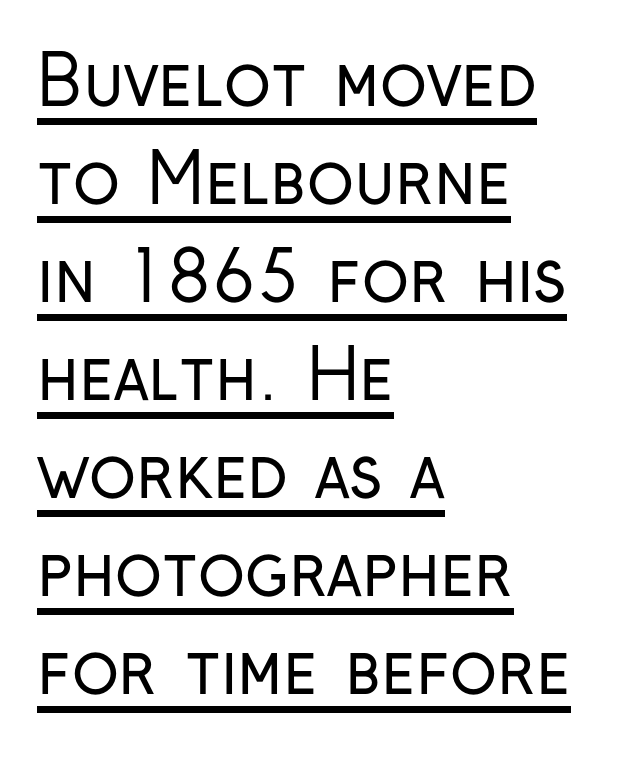
{"serif": "no", "italic": "no", "bold": "no", "weight": "regular", "width": "condensed", "stroke_contrast": "low", "x_height": "medium", "monospaced": "no", "underline": "yes", "align": "left", "line_spacing": "normal", "line_spacing_ratio": 1.42, "letter_spacing": "normal", "letter_spacing_em": 0.0, "glyph_px": 69}
